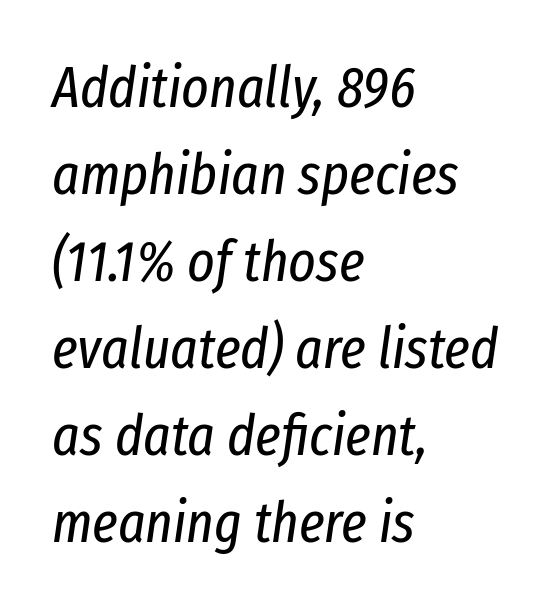
In terms of leading, this rendering sits right in the middle. Every character sits at an angle, as italics do. The zone under the glyphs is completely vacant. Think of a printed novel: that variable character pitch is what you see here.
